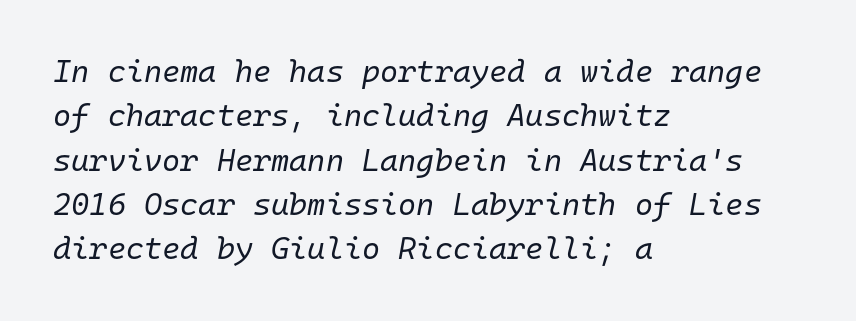
The image shows 31 px regular-weight type, italic (leaning right), monospaced; set left-aligned, normal line spacing (1.43x), normal letter spacing, not underlined; low stroke contrast and a medium x-height.
